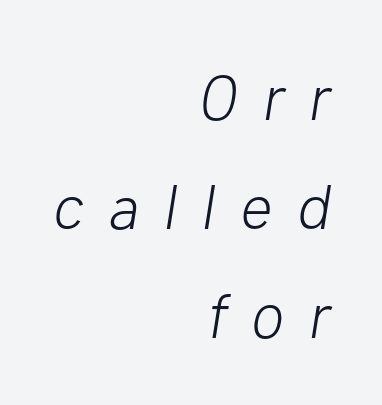
The image shows 63 px light type, italic (leaning right); set right-aligned, line spacing 1.73x, unusually wide letter spacing (+0.39 em), not underlined; low stroke contrast and a medium x-height.
